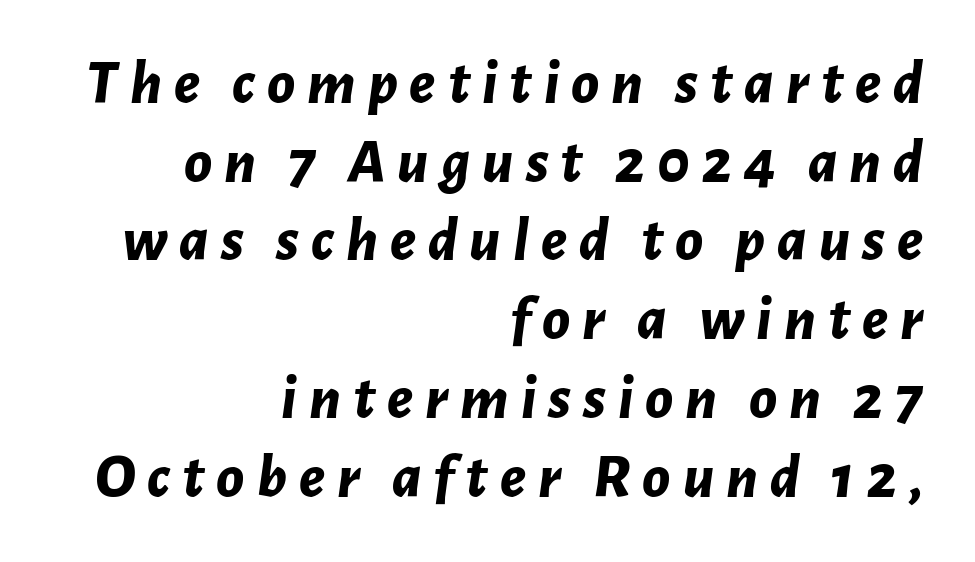
{"italic": "yes", "lean": "right", "slant_degrees": 7, "bold": "yes", "weight": "bold", "width": "normal", "stroke_contrast": "low", "x_height": "medium", "monospaced": "no", "underline": "no", "align": "right", "line_spacing": "normal", "line_spacing_ratio": 1.25, "glyph_px": 63}
